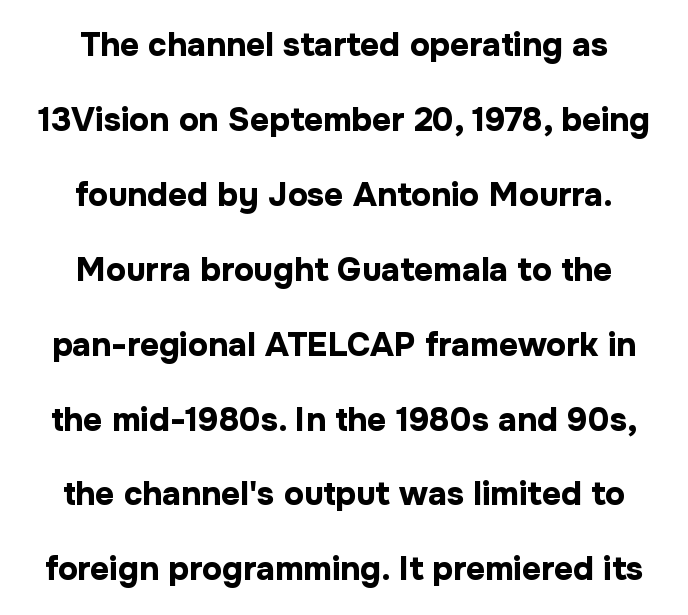
Compared with typical paragraphs, the rows here are farther apart. This rendering leaves character spacing at its baseline value. Notice how thick the strokes are: this is what a full bold looks like. Typographically, this falls in the sans-serif category. Unmarked baselines from the first word to the last.
